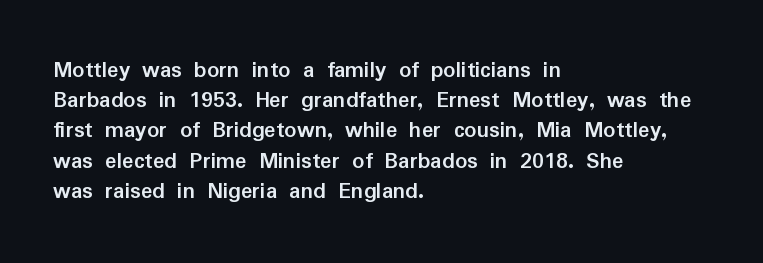
The ragged edge is on the right, which tells us the setting is flush left. The space beneath each line is pristine and unruled. This rendering leaves character spacing at its baseline value. The passage shown stacks its lines at a standard gap. Italic? Not at all — the glyphs are vertical. Emphasis by weight is at full strength: bold.
